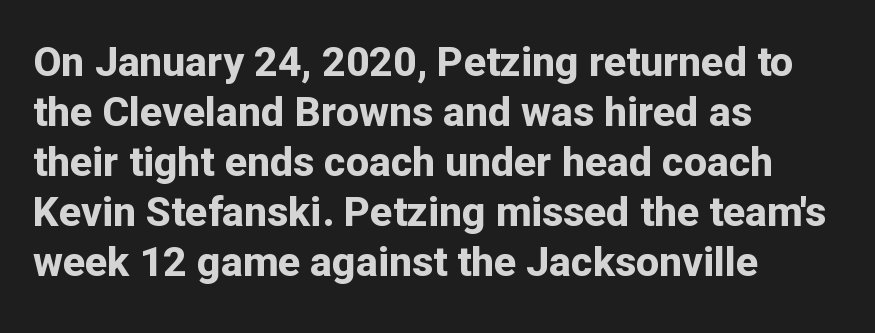
Nope, not italic — everything's standing straight. The passage shown is typed in a proportional face where columns would drift. Compared with typical body copy, the letter spacing here is the same. Serifs: no, the terminals of the letterforms are clean. Compared with a centered layout, this one pins lines to the left instead.
